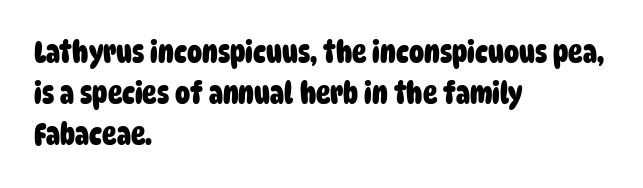
{"serif": "no", "bold": "yes", "weight": "heavy", "width": "condensed", "stroke_contrast": "low", "x_height": "large", "monospaced": "no", "underline": "no", "align": "left", "line_spacing": "normal", "line_spacing_ratio": 1.37, "letter_spacing": "normal", "letter_spacing_em": 0.0, "glyph_px": 30}
